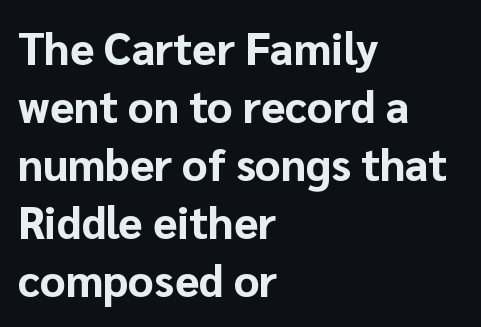
Q: Is the text bold? A: Yes.
Q: Is the text italic (slanted)? A: No, it is upright.
Q: Is the typeface a serif or a sans-serif typeface? A: Sans-serif.
Q: Is the text underlined? A: No.
Q: How is the paragraph aligned? A: Left-aligned.
Q: Is the spacing between letters normal or unusually wide? A: Normal.
Q: Is the spacing between lines tight, normal or loose? A: Normal.
Q: Width (condensed, normal, or wide)? A: Normal.
Q: Stroke contrast? A: Low.
Q: x-height? A: Medium.
Q: Monospaced? A: No.
